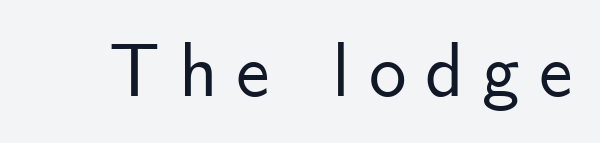
The image shows 75 px sans-serif type, upright; set unusually wide letter spacing (+0.25 em), not underlined; low stroke contrast and a small x-height.
